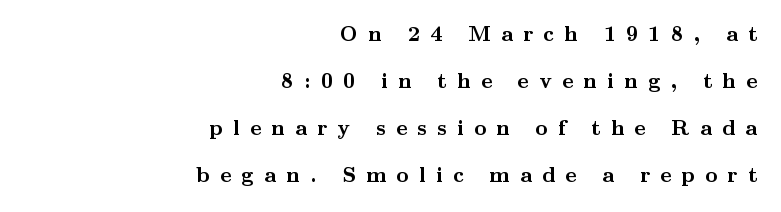
Is the type bold? Yes — the strokes are clearly thick and heavy. One glance says open: line gaps are wider than usual. The compositor pushed each line to the right boundary. The type sits square on the baseline with zero lean. Clear beneath every line of the passage. These lines have a slow, spaced-out rhythm from letter to letter.
